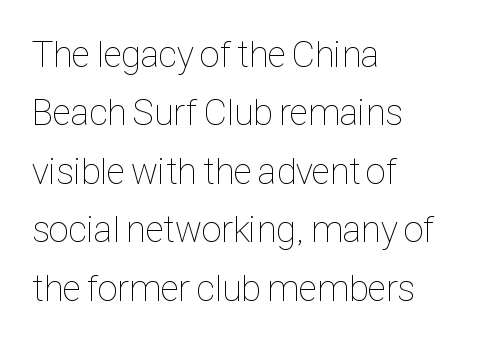
The image shows 37 px thin, condensed type, upright; set left-aligned, normal line spacing (1.58x), normal letter spacing, not underlined; low stroke contrast and a medium x-height.
